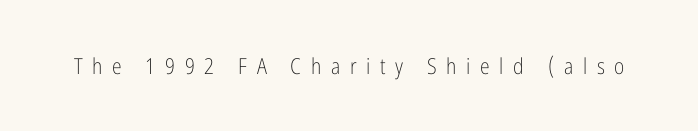
Caption: face not bold, strokes unweighted. Every character sits straight up, as roman type does. Letter spacing: wide. Nobody drew a line under any word here.
